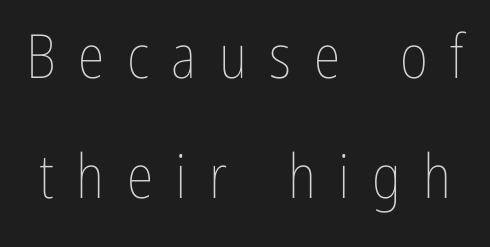
Q: Is the text bold? A: No.
Q: Is the text italic (slanted)? A: No, it is upright.
Q: Is the text underlined? A: No.
Q: Is the spacing between letters normal or unusually wide? A: Unusually wide.
Q: Is the spacing between lines tight, normal or loose? A: Loose.
Q: Width (condensed, normal, or wide)? A: Condensed.
Q: Stroke contrast? A: Low.
Q: x-height? A: Medium.
Q: Monospaced? A: No.
